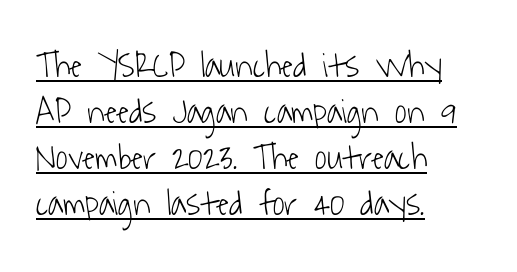
Q: Is the text bold? A: No.
Q: Is the typeface a serif or a sans-serif typeface? A: Sans-serif.
Q: Is the text underlined? A: Yes.
Q: How is the paragraph aligned? A: Left-aligned.
Q: Is the spacing between letters normal or unusually wide? A: Normal.
Q: Is the spacing between lines tight, normal or loose? A: Normal.
Q: Width (condensed, normal, or wide)? A: Condensed.
Q: Stroke contrast? A: Low.
Q: x-height? A: Medium.
Q: Monospaced? A: No.
